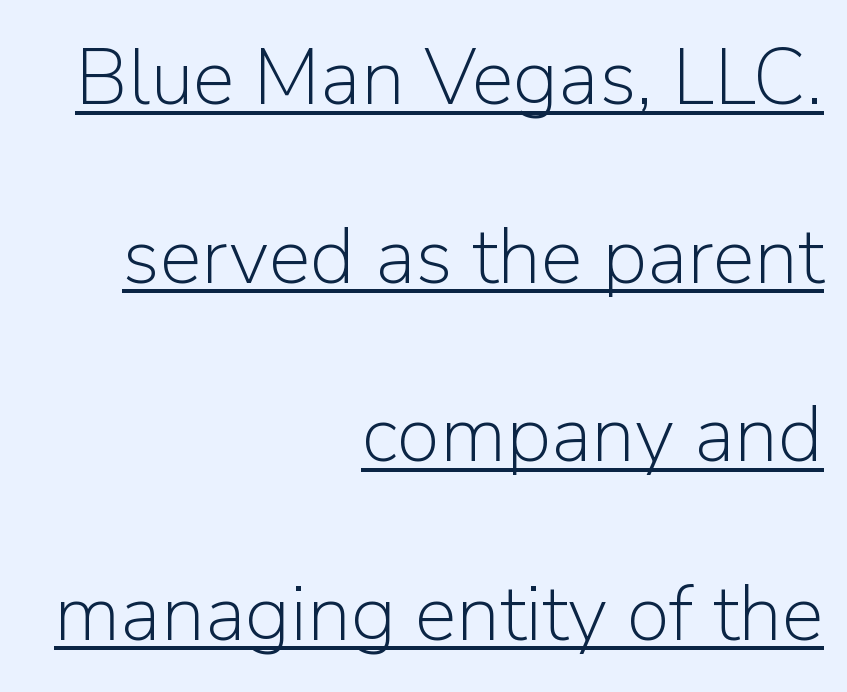
Q: Is the text bold? A: No.
Q: Is the text italic (slanted)? A: No, it is upright.
Q: Is the typeface a serif or a sans-serif typeface? A: Sans-serif.
Q: Is the text underlined? A: Yes.
Q: How is the paragraph aligned? A: Right-aligned.
Q: Is the spacing between letters normal or unusually wide? A: Normal.
Q: Is the spacing between lines tight, normal or loose? A: Loose.
Q: Width (condensed, normal, or wide)? A: Normal.
Q: Stroke contrast? A: Low.
Q: x-height? A: Medium.
Q: Monospaced? A: No.
